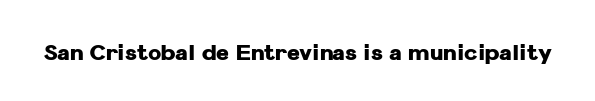
Short note: letters normally spaced. Words float on clear page, feet unadorned. The letters stand upright; this is a roman face. Heavy, bold letterforms.
